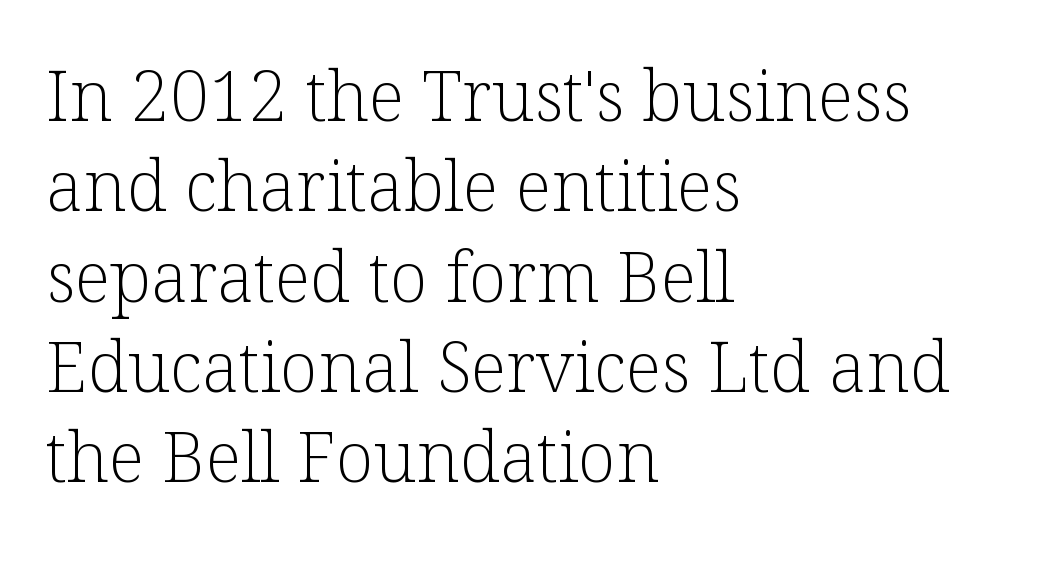
It's the straight-up-and-down kind of type. Check where the strokes stop: tiny serifs finish them off. Descenders hang freely into open space. The gaps between neighbouring characters are ordinary and unremarkable.
